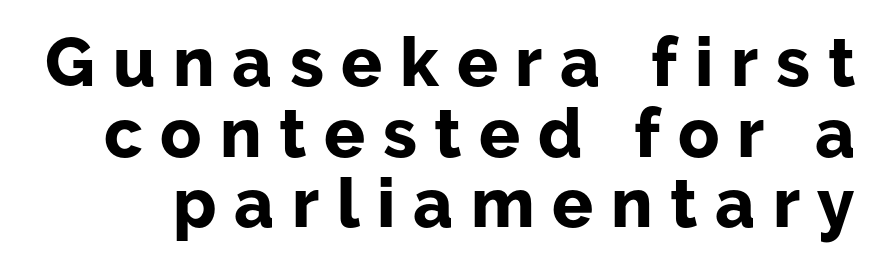
{"serif": "no", "italic": "no", "bold": "yes", "weight": "bold", "width": "normal", "stroke_contrast": "low", "x_height": "medium", "monospaced": "no", "underline": "no", "line_spacing": "tight", "line_spacing_ratio": 1.04, "letter_spacing": "wide", "letter_spacing_em": 0.26, "glyph_px": 68}
